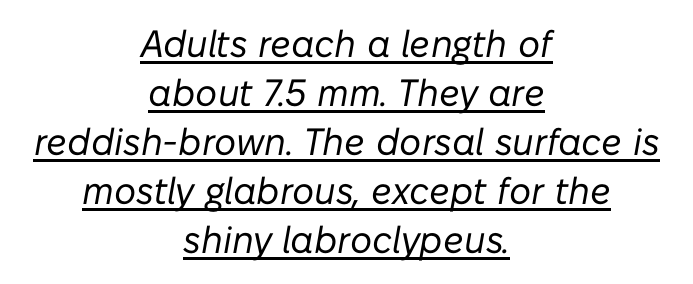
The image shows 38 px regular-weight type, italic (leaning right); set centered, normal line spacing (1.29x), normal letter spacing, underlined; low stroke contrast and a medium x-height.
